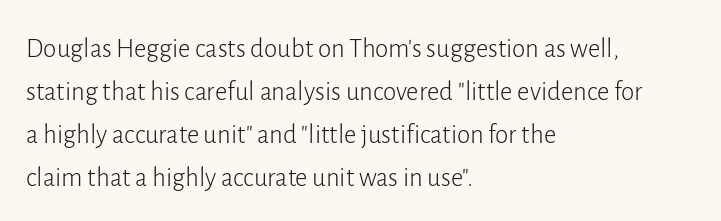
Line beginnings align vertically; line endings do not. Quick note: not italic, upright. No chunkiness to these letters — they're not bold. Default kerning and tracking; the words read as compact shapes.
